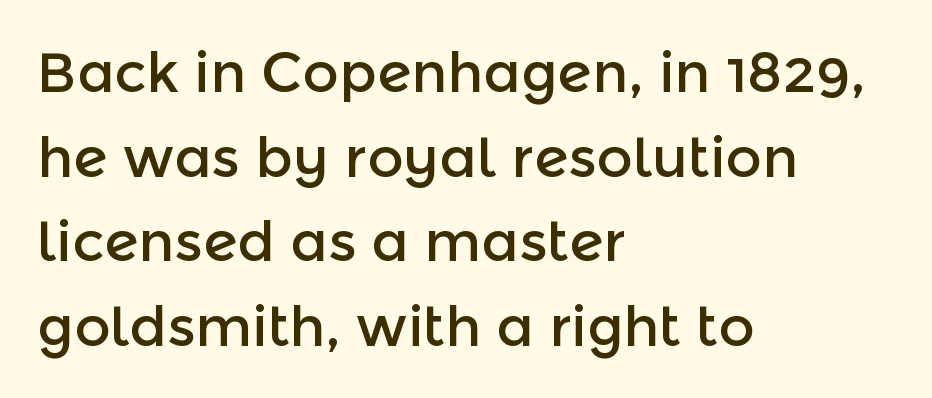
Q: Is the text italic (slanted)? A: No, it is upright.
Q: Is the typeface a serif or a sans-serif typeface? A: Sans-serif.
Q: Is the text underlined? A: No.
Q: How is the paragraph aligned? A: Left-aligned.
Q: Is the spacing between letters normal or unusually wide? A: Normal.
Q: Is the spacing between lines tight, normal or loose? A: Normal.
Q: Width (condensed, normal, or wide)? A: Normal.
Q: x-height? A: Medium.
Q: Monospaced? A: No.
